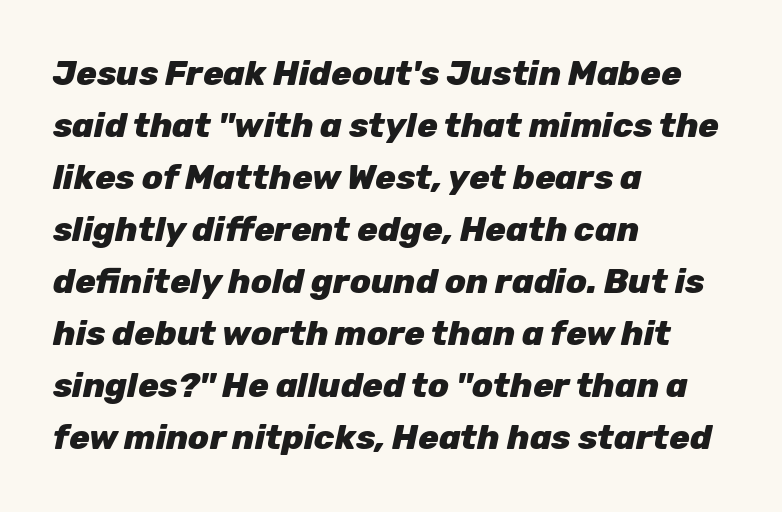
{"italic": "yes", "lean": "right", "slant_degrees": 12, "bold": "yes", "weight": "heavy", "width": "normal", "stroke_contrast": "low", "x_height": "medium", "monospaced": "no", "underline": "no", "align": "left", "line_spacing": "normal", "line_spacing_ratio": 1.53, "letter_spacing": "normal", "letter_spacing_em": 0.0, "glyph_px": 34}
